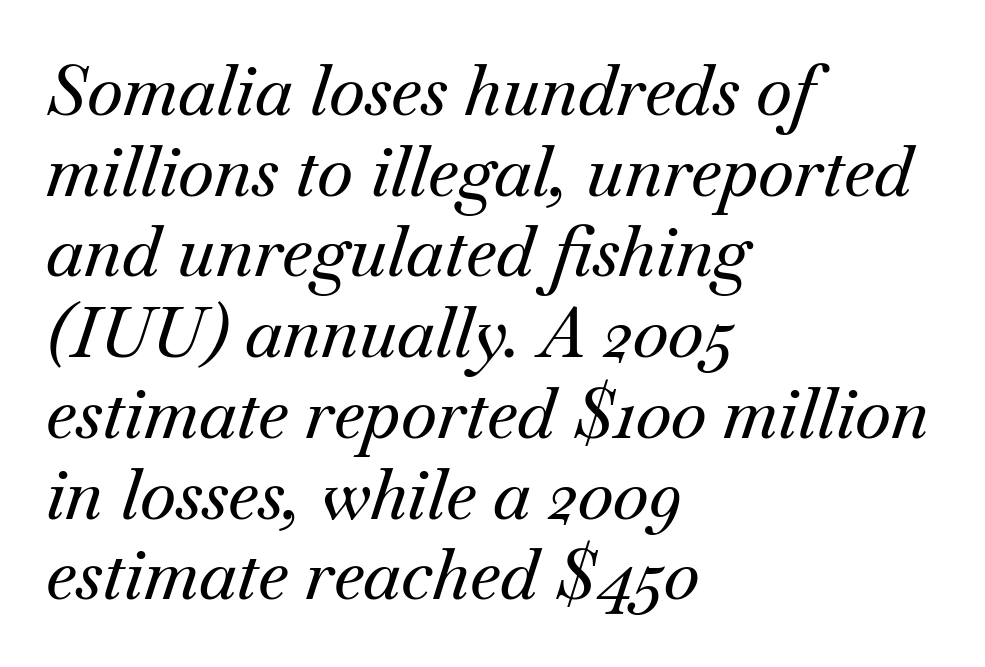
Caption: multi-line text, flush left, ragged right. The line texture is even and compact thanks to regular tracking. Glance below the letters and you will spot only blank space. Italic: yes, the glyphs are oblique.
